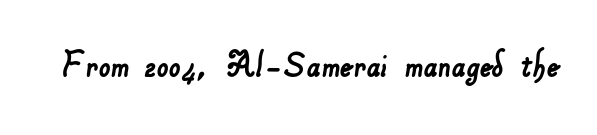
The gap between lines stays unmarked. Letter spacing: default. Looks like regular typesetting: each glyph gets only the width it needs. To sum up the face: it is a sans, with no serifs.
